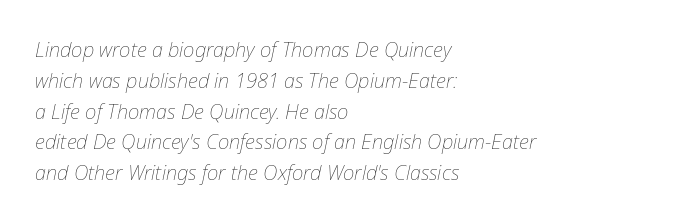
The image shows 20 px text type, italic (leaning right); set left-aligned, normal line spacing (1.54x), normal letter spacing, not underlined.
